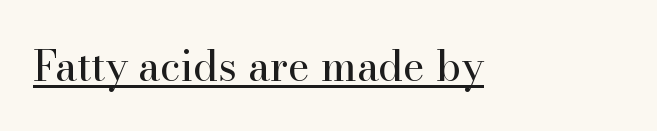
The image shows 42 px regular-weight serif type, upright; set normal letter spacing, underlined; high stroke contrast and a small x-height.
